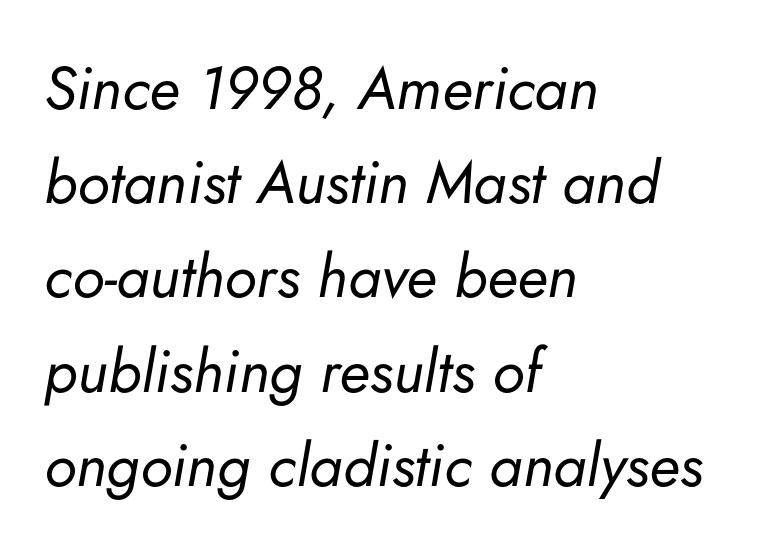
The image shows 60 px regular-weight type, italic (leaning right); set left-aligned, normal line spacing (1.57x), normal letter spacing, not underlined; low stroke contrast and a small x-height.
